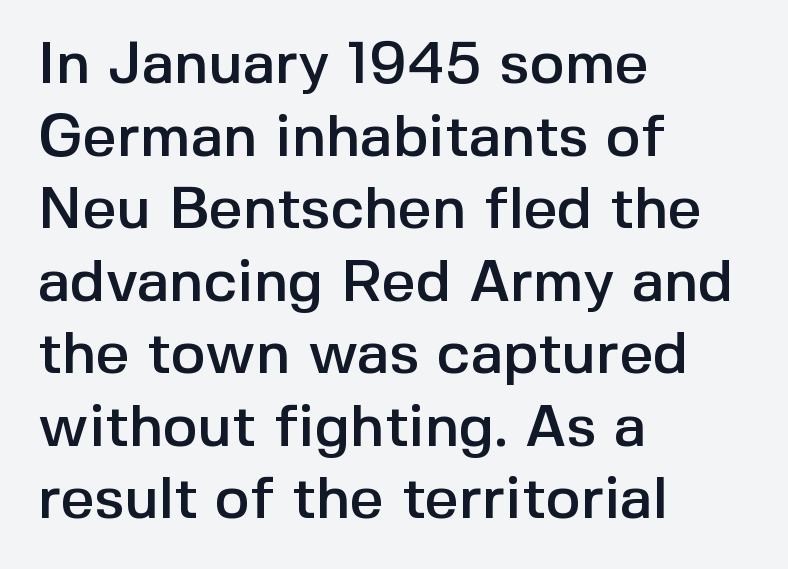
Q: Is the text italic (slanted)? A: No, it is upright.
Q: Is the typeface a serif or a sans-serif typeface? A: Sans-serif.
Q: Is the text underlined? A: No.
Q: How is the paragraph aligned? A: Left-aligned.
Q: Is the spacing between letters normal or unusually wide? A: Normal.
Q: Width (condensed, normal, or wide)? A: Normal.
Q: x-height? A: Medium.
Q: Monospaced? A: No.
